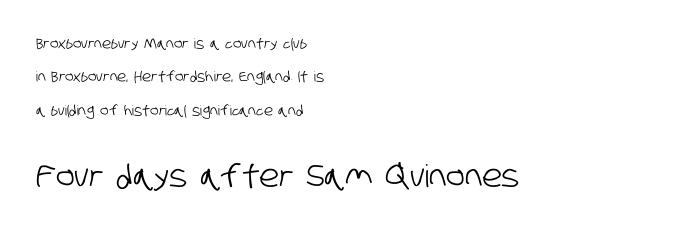
Q: Is the typeface a serif or a sans-serif typeface? A: Sans-serif.
Q: Is the text underlined? A: No.
Q: How is the paragraph aligned? A: Left-aligned.
Q: Is the spacing between letters normal or unusually wide? A: Normal.
Q: Is the spacing between lines tight, normal or loose? A: Loose.
Q: Which block of text is set in a larger size, the first (top) or the second (bottom)? A: The second (bottom) one.
Q: Width (condensed, normal, or wide)? A: Condensed.
Q: Stroke contrast? A: Low.
Q: x-height? A: Large.
Q: Monospaced? A: No.
